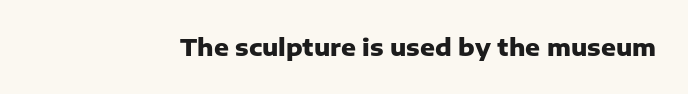
Notice how thick the strokes are: this is what a full bold looks like. In terms of letterspacing, this is plain default setting. The specimen omits any rule beneath the text block's lines. The lettering stays uniformly vertical, giving the passage a roman look.
